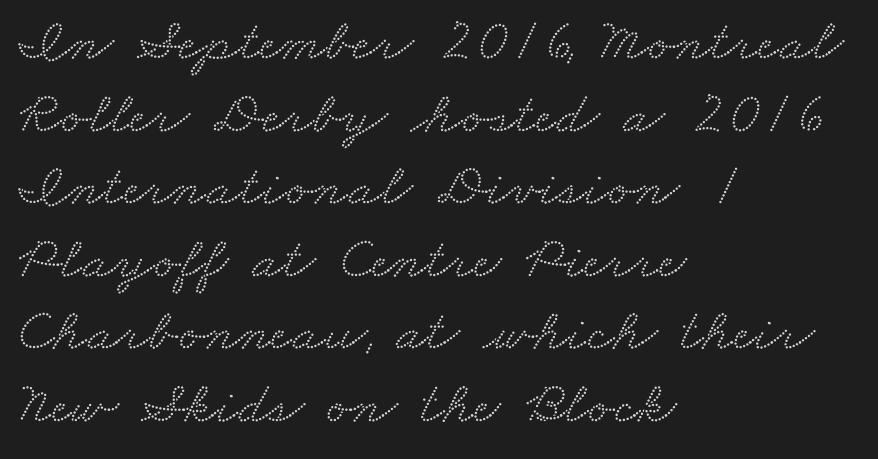
Each line starts at the same left margin while the right side varies. Rule under the text: the space is simply empty. Standard letterfit; no display-style spreading of the glyphs. Typographically, this falls in the serif category.
